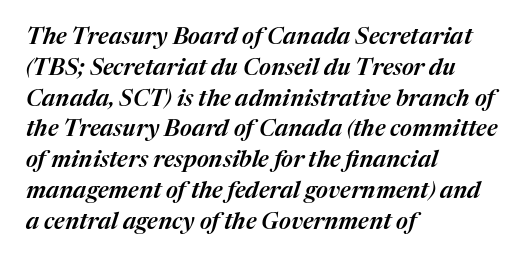
The zone under the glyphs is completely vacant. Visually the block forms a straight wall on the left and a jagged coastline on the right. The letters sit at their default tracking, neither squeezed nor spread. The rendering uses a moderate line-height, typical for paragraphs. This is oblique type, the kind used for emphasis or titles.
